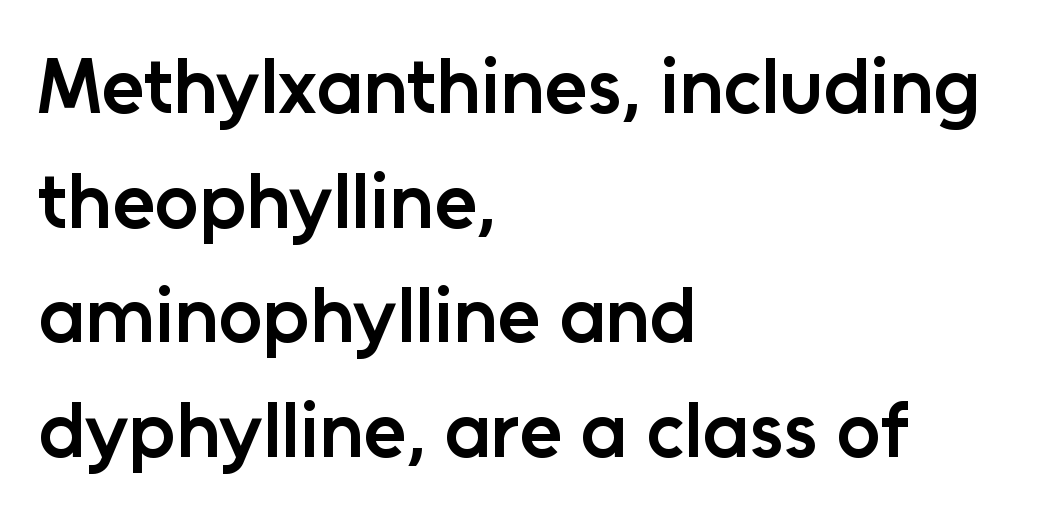
The image shows 78 px semibold sans-serif type, upright; set left-aligned, normal line spacing (1.47x), normal letter spacing, not underlined; low stroke contrast and a medium x-height.
